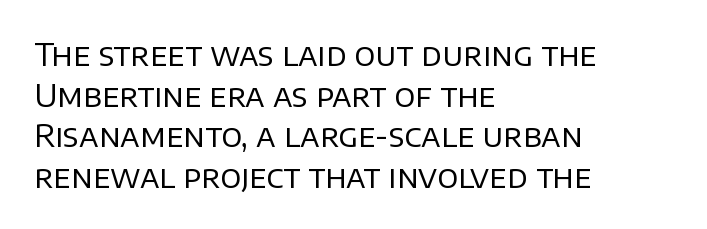
{"serif": "no", "italic": "no", "bold": "no", "weight": "regular", "width": "normal", "stroke_contrast": "low", "x_height": "large", "monospaced": "no", "underline": "no", "align": "left", "line_spacing": "normal", "line_spacing_ratio": 1.31, "letter_spacing": "normal", "letter_spacing_em": 0.0, "glyph_px": 31}
